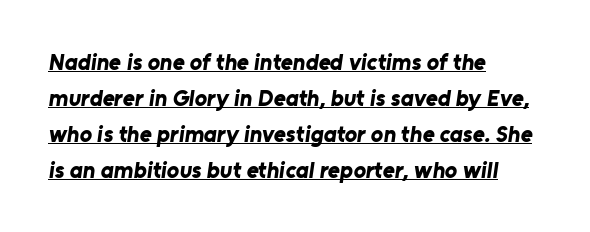
Q: Is the text bold? A: Yes.
Q: Is the text underlined? A: Yes.
Q: How is the paragraph aligned? A: Left-aligned.
Q: Is the spacing between letters normal or unusually wide? A: Normal.
Q: Is the spacing between lines tight, normal or loose? A: Normal.
